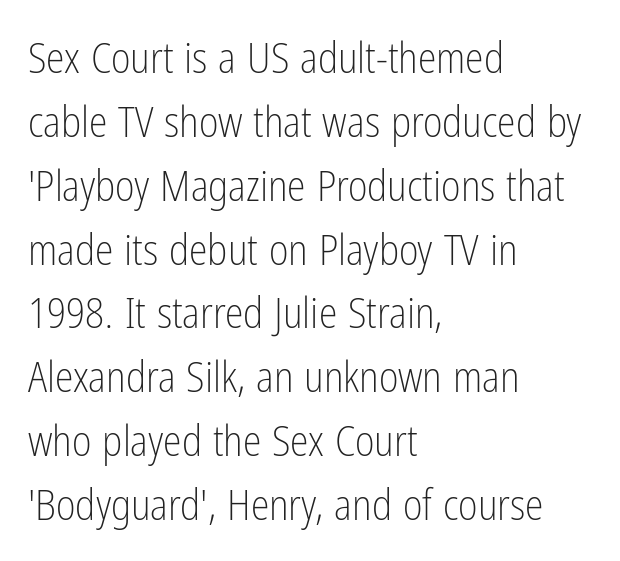
Q: Is the text bold? A: No.
Q: Is the text italic (slanted)? A: No, it is upright.
Q: Is the typeface a serif or a sans-serif typeface? A: Sans-serif.
Q: Is the text underlined? A: No.
Q: How is the paragraph aligned? A: Left-aligned.
Q: Is the spacing between letters normal or unusually wide? A: Normal.
Q: Is the spacing between lines tight, normal or loose? A: Normal.
Q: Width (condensed, normal, or wide)? A: Condensed.
Q: Stroke contrast? A: Low.
Q: x-height? A: Medium.
Q: Monospaced? A: No.
